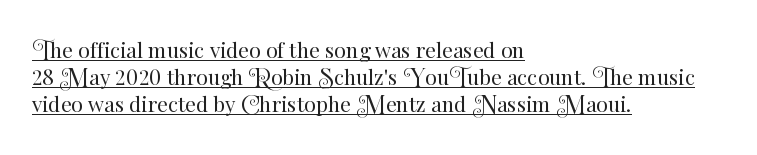
Q: Is the text bold? A: No.
Q: Is the text italic (slanted)? A: No, it is upright.
Q: Is the text underlined? A: Yes.
Q: How is the paragraph aligned? A: Left-aligned.
Q: Is the spacing between letters normal or unusually wide? A: Normal.
Q: Is the spacing between lines tight, normal or loose? A: Normal.
